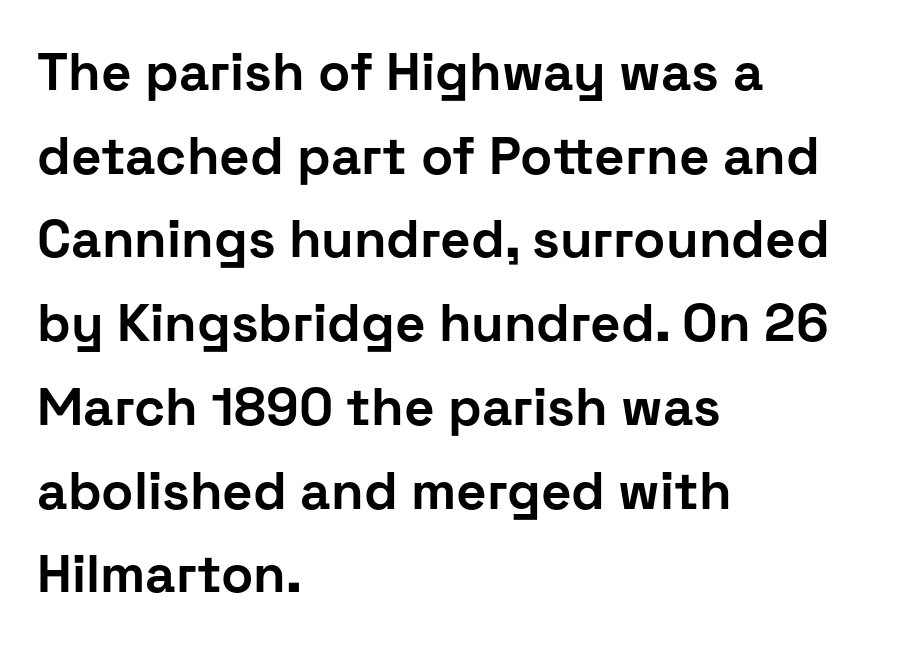
Italic: no, the glyphs are upright roman. These lines are set flush left with a ragged right edge. Bare-footed words on every line. Look at the bottom of the vertical strokes: they stop flat, with no serifs. The rendering keeps characters at their native spacing.
